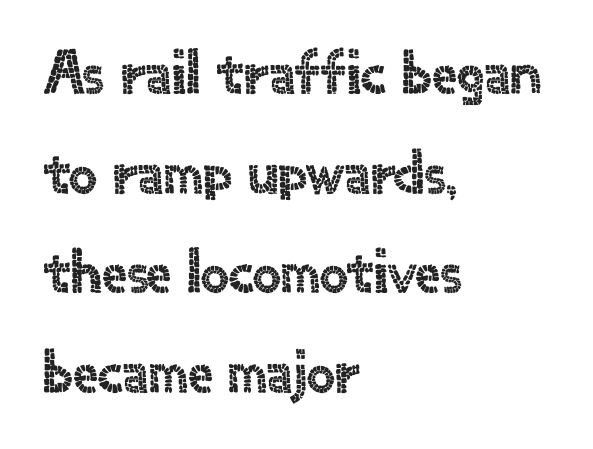
The image shows 63 px sans-serif type, upright; set left-aligned, normal line spacing (1.58x), normal letter spacing, not underlined; a small x-height.
